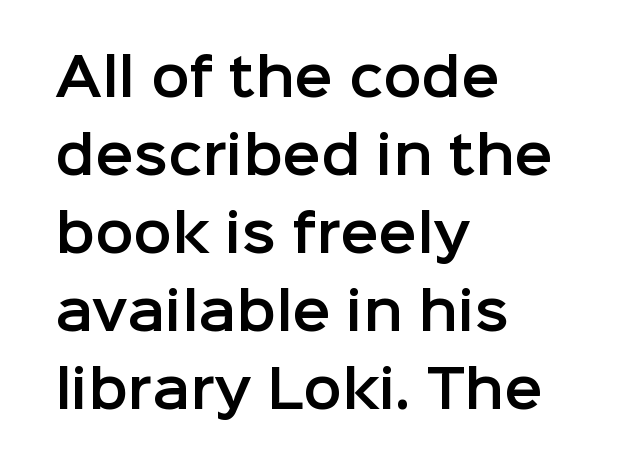
{"serif": "no", "italic": "no", "width": "normal", "stroke_contrast": "low", "x_height": "medium", "monospaced": "no", "underline": "no", "align": "left", "line_spacing": "normal", "line_spacing_ratio": 1.53, "letter_spacing": "normal", "letter_spacing_em": 0.0, "glyph_px": 51}
